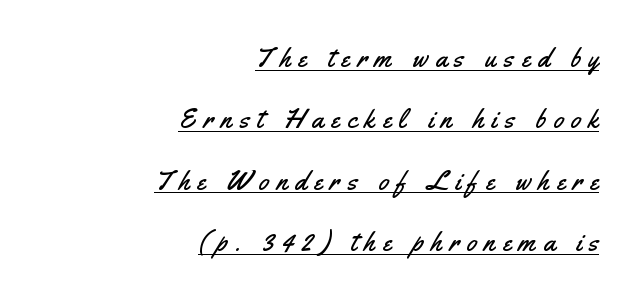
Q: Is the text italic (slanted)? A: Yes.
Q: Is the text underlined? A: Yes.
Q: How is the paragraph aligned? A: Right-aligned.
Q: Is the spacing between letters normal or unusually wide? A: Unusually wide.
Q: Is the spacing between lines tight, normal or loose? A: Loose.
